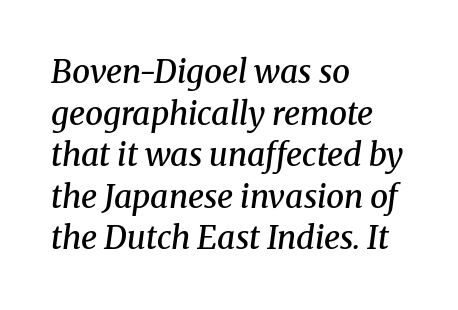
Q: Is the text bold? A: Semi-bold.
Q: Is the text italic (slanted)? A: Yes, it leans right by about 8 degrees.
Q: Is the typeface a serif or a sans-serif typeface? A: Serif.
Q: Is the text underlined? A: No.
Q: How is the paragraph aligned? A: Left-aligned.
Q: Is the spacing between letters normal or unusually wide? A: Normal.
Q: Is the spacing between lines tight, normal or loose? A: Normal.
Q: Width (condensed, normal, or wide)? A: Normal.
Q: Stroke contrast? A: Medium.
Q: x-height? A: Medium.
Q: Monospaced? A: No.
